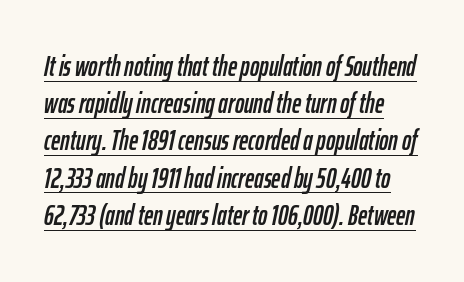
The axis of the letterforms is tilted away from vertical. This sample keeps an unexceptional amount of space between lines. Observe the ordinary spacing: letters are neighbours, not strangers. The rendered words wear a rule along their underside. This sample has the flowing, uneven cadence of proportional lettering.
